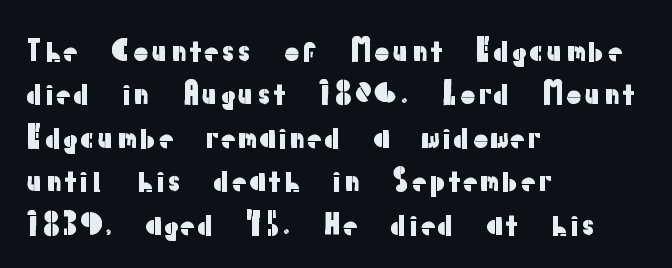
Looks like regular typesetting: each glyph gets only the width it needs. Clear beneath every line of the passage. This sample uses a sans-serif face. The leading is moderate, giving the passage an even texture. Tracking value appears to be zero — textbook default spacing.
